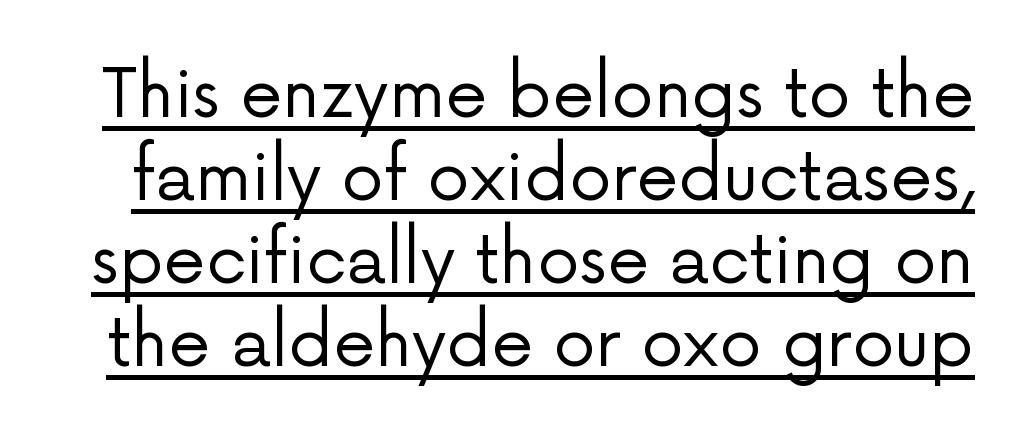
Q: Is the text bold? A: No.
Q: Is the text italic (slanted)? A: No, it is upright.
Q: Is the typeface a serif or a sans-serif typeface? A: Sans-serif.
Q: Is the text underlined? A: Yes.
Q: Is the spacing between letters normal or unusually wide? A: Normal.
Q: Width (condensed, normal, or wide)? A: Normal.
Q: Stroke contrast? A: Low.
Q: x-height? A: Medium.
Q: Monospaced? A: No.
